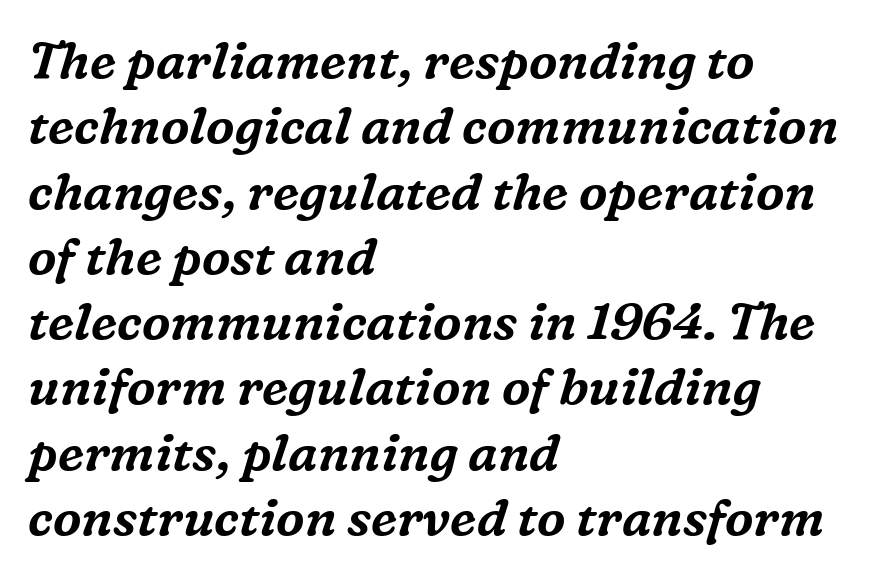
{"serif": "yes", "italic": "yes", "lean": "right", "slant_degrees": 16, "width": "normal", "stroke_contrast": "medium", "x_height": "medium", "monospaced": "no", "underline": "no", "align": "left", "line_spacing": "normal", "line_spacing_ratio": 1.28, "letter_spacing": "normal", "letter_spacing_em": 0.0, "glyph_px": 51}
